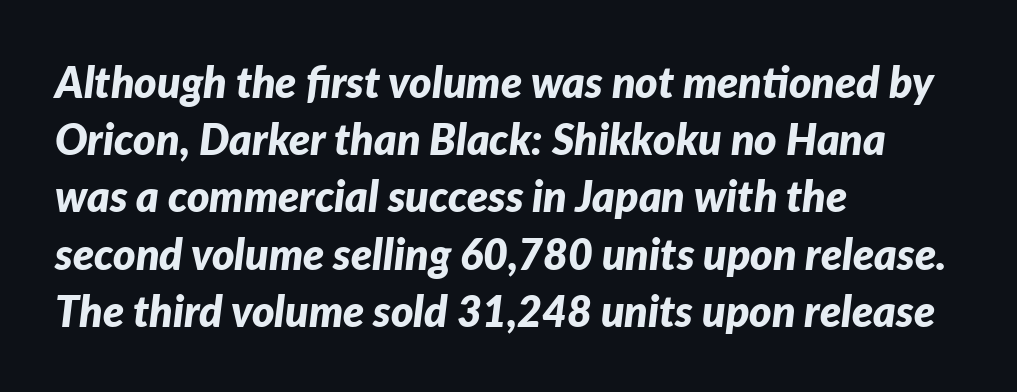
The image shows 43 px bold type, italic (leaning right); set left-aligned, normal line spacing (1.33x), normal letter spacing, not underlined; low stroke contrast and a medium x-height.
